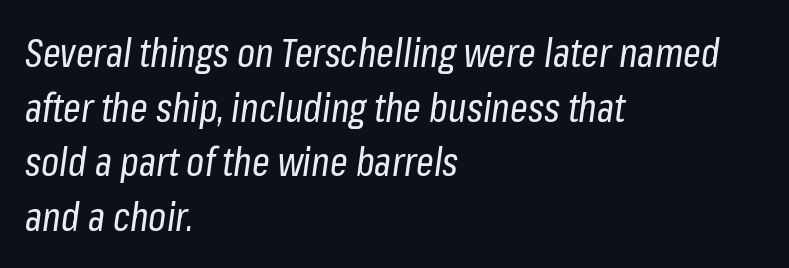
Q: Is the text bold? A: No.
Q: Is the text italic (slanted)? A: Yes, it leans right by about 8 degrees.
Q: Is the text underlined? A: No.
Q: How is the paragraph aligned? A: Left-aligned.
Q: Is the spacing between letters normal or unusually wide? A: Normal.
Q: Is the spacing between lines tight, normal or loose? A: Normal.
Q: Width (condensed, normal, or wide)? A: Condensed.
Q: Stroke contrast? A: Low.
Q: x-height? A: Medium.
Q: Monospaced? A: No.
